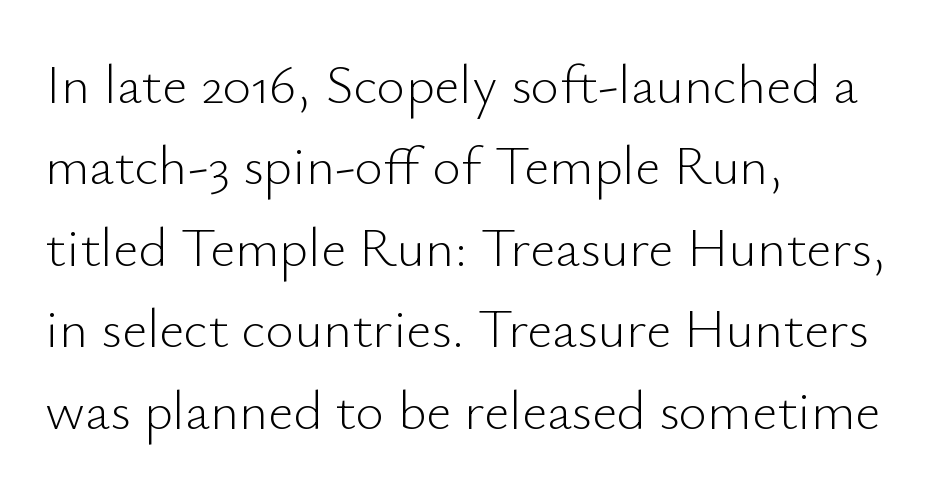
Character widths vary here, with narrow letters taking less room than wide ones. The weight would be labelled regular, book, light, or lighter still. Unmarked baselines from the first word to the last. The lines sit at an ordinary, default distance from one another. The rendering anchors every line to the left-hand side.
